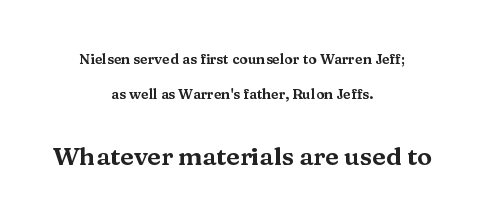
The image shows 25 px text type, upright; set centered, loose line spacing (2.49x), normal letter spacing, not underlined; the second (bottom) block is 1.79x larger.
